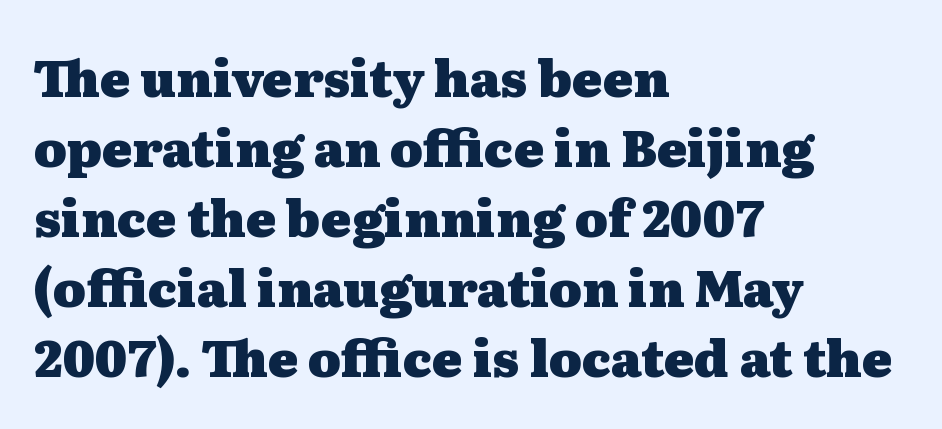
Leading matches the norm, producing a regular column. Nobody touched the tracking dial on this one. Descenders hang freely into open space. Look at the stroke-to-counter ratio: heavy, a bold.
